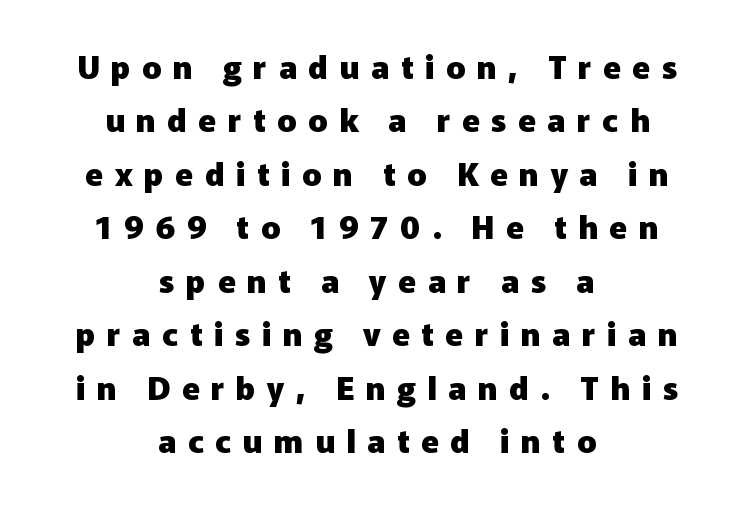
Decoration check: the copy has no underline. Here the designer chose a conventional face with non-uniform glyph widths. The letters carry no serifs — their stems end cleanly without finishing strokes. Look at the tracking — it's clearly loosened, letters drifting apart.
